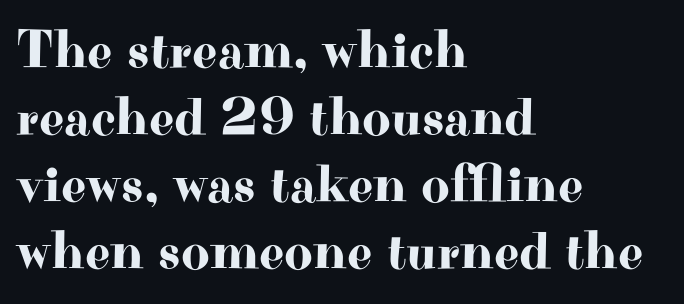
Q: Is the text italic (slanted)? A: No, it is upright.
Q: Is the typeface a serif or a sans-serif typeface? A: Serif.
Q: Is the text underlined? A: No.
Q: How is the paragraph aligned? A: Left-aligned.
Q: Is the spacing between letters normal or unusually wide? A: Normal.
Q: Width (condensed, normal, or wide)? A: Wide.
Q: Stroke contrast? A: High.
Q: x-height? A: Small.
Q: Monospaced? A: No.
